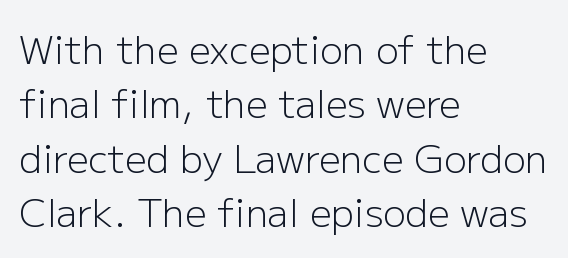
{"serif": "no", "italic": "no", "bold": "no", "weight": "light", "width": "normal", "stroke_contrast": "low", "x_height": "medium", "monospaced": "no", "underline": "no", "align": "left", "line_spacing": "normal", "line_spacing_ratio": 1.43, "letter_spacing": "normal", "letter_spacing_em": 0.0, "glyph_px": 38}
